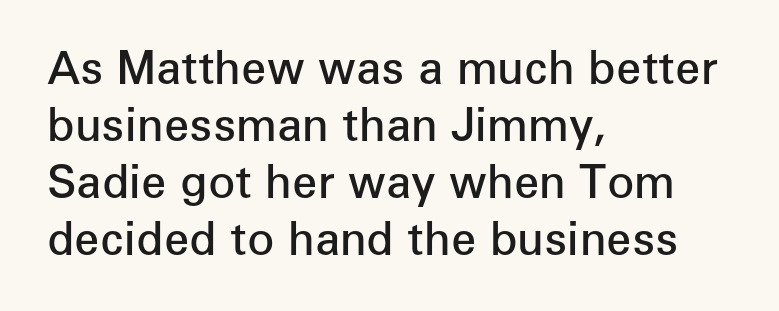
{"serif": "no", "italic": "no", "bold": "semi", "weight": "semibold", "width": "normal", "stroke_contrast": "low", "x_height": "medium", "monospaced": "no", "underline": "no", "align": "left", "line_spacing": "normal", "line_spacing_ratio": 1.27, "letter_spacing": "normal", "letter_spacing_em": 0.0, "glyph_px": 45}
